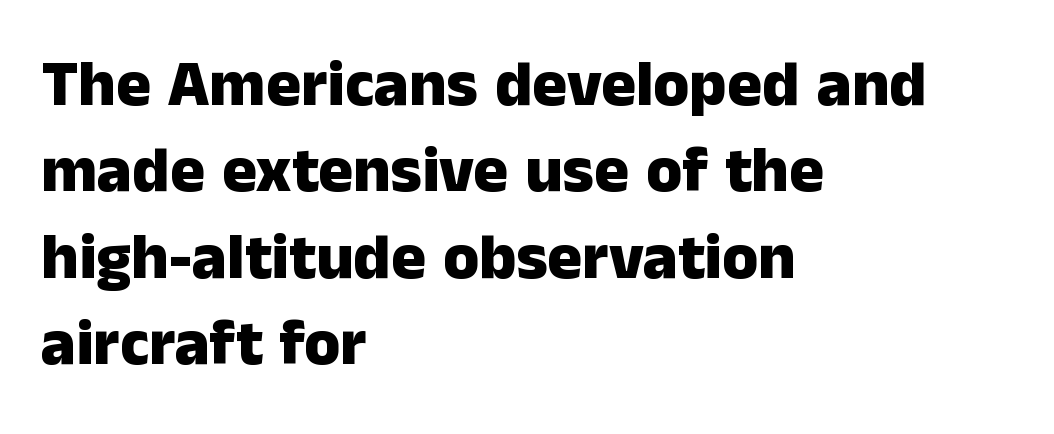
The sample has been set heavy, in full bold. Italic? Not at all — the glyphs are vertical. This sample has the flowing, uneven cadence of proportional lettering. Does the leading feel generous? No, just average. These lines stack with their left ends in a neat column. Only glyphs here, with clear space below each row.
